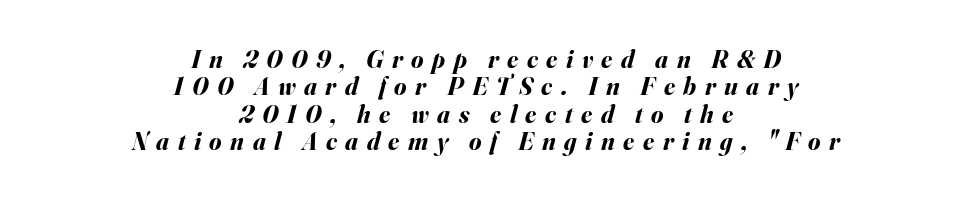
The image shows 25 px bold type, italic (leaning right); set centered, tight line spacing (1.1x), unusually wide letter spacing (+0.34 em), not underlined.
